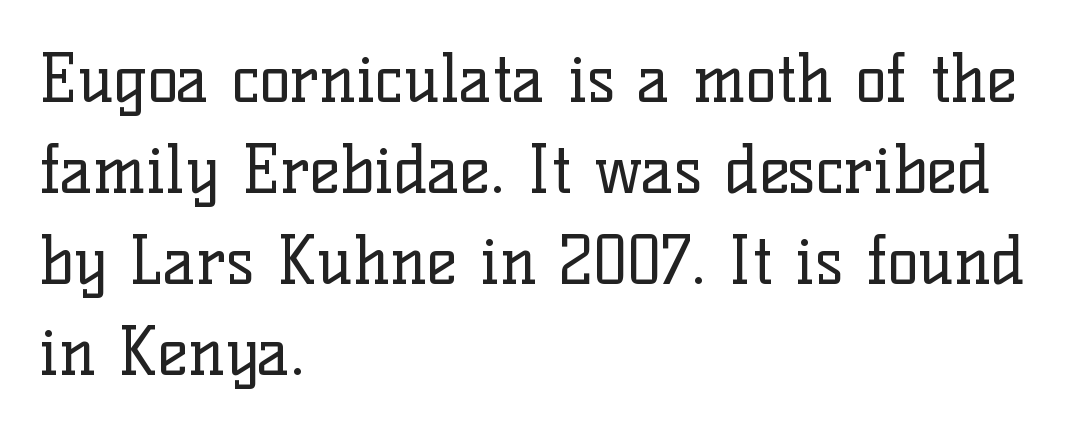
{"serif": "yes", "italic": "no", "bold": "no", "weight": "regular", "width": "normal", "stroke_contrast": "low", "x_height": "medium", "monospaced": "no", "underline": "no", "align": "left", "line_spacing": "normal", "line_spacing_ratio": 1.4, "letter_spacing": "normal", "letter_spacing_em": 0.0, "glyph_px": 65}
